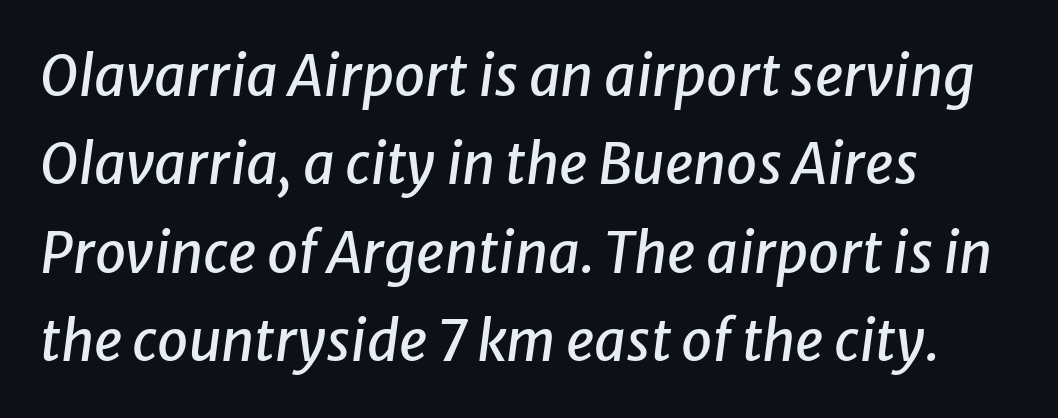
Q: Is the text italic (slanted)? A: Yes, it leans right by about 8 degrees.
Q: Is the text underlined? A: No.
Q: How is the paragraph aligned? A: Left-aligned.
Q: Is the spacing between letters normal or unusually wide? A: Normal.
Q: Is the spacing between lines tight, normal or loose? A: Normal.
Q: Width (condensed, normal, or wide)? A: Normal.
Q: Stroke contrast? A: Low.
Q: x-height? A: Medium.
Q: Monospaced? A: No.
